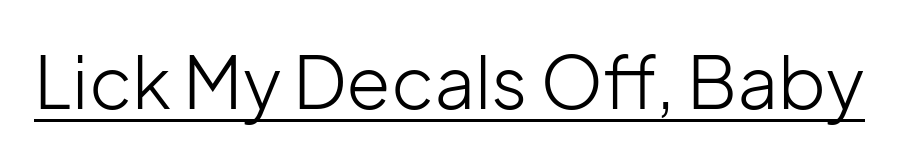
The image shows 72 px light sans-serif type, upright; set normal letter spacing, underlined; low stroke contrast and a medium x-height.
